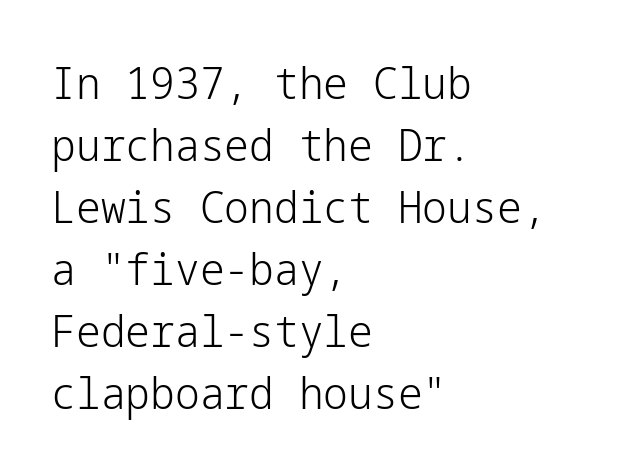
The passage shown has conventional tracking throughout. Weight: regular or lighter. Each new line begins a customary step beneath the previous one. Descenders are the only things crossing below the line. Check where the strokes stop: nothing finishes them off — pure sans. The text block is weighted toward the left margin, trailing off unevenly rightward.
